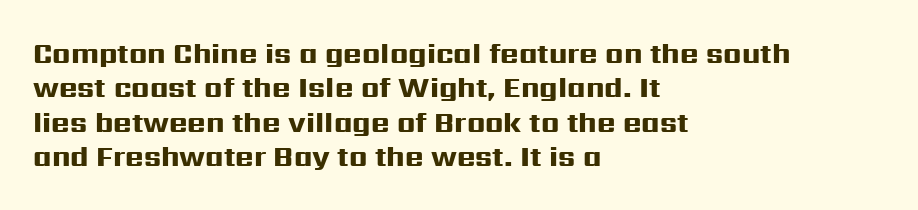
Q: Is the text bold? A: Yes.
Q: Is the text italic (slanted)? A: No, it is upright.
Q: Is the typeface a serif or a sans-serif typeface? A: Sans-serif.
Q: Is the text underlined? A: No.
Q: How is the paragraph aligned? A: Left-aligned.
Q: Is the spacing between letters normal or unusually wide? A: Normal.
Q: Width (condensed, normal, or wide)? A: Wide.
Q: Stroke contrast? A: High.
Q: x-height? A: Medium.
Q: Monospaced? A: No.
